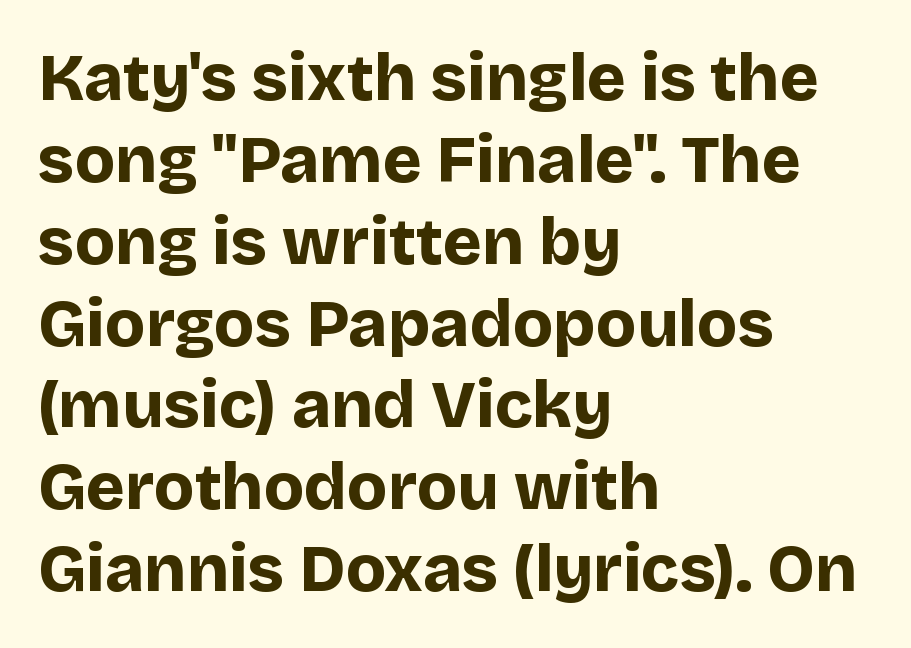
The image shows 66 px bold sans-serif type, upright; set left-aligned, line spacing 1.24x, normal letter spacing, not underlined; low stroke contrast and a large x-height.
